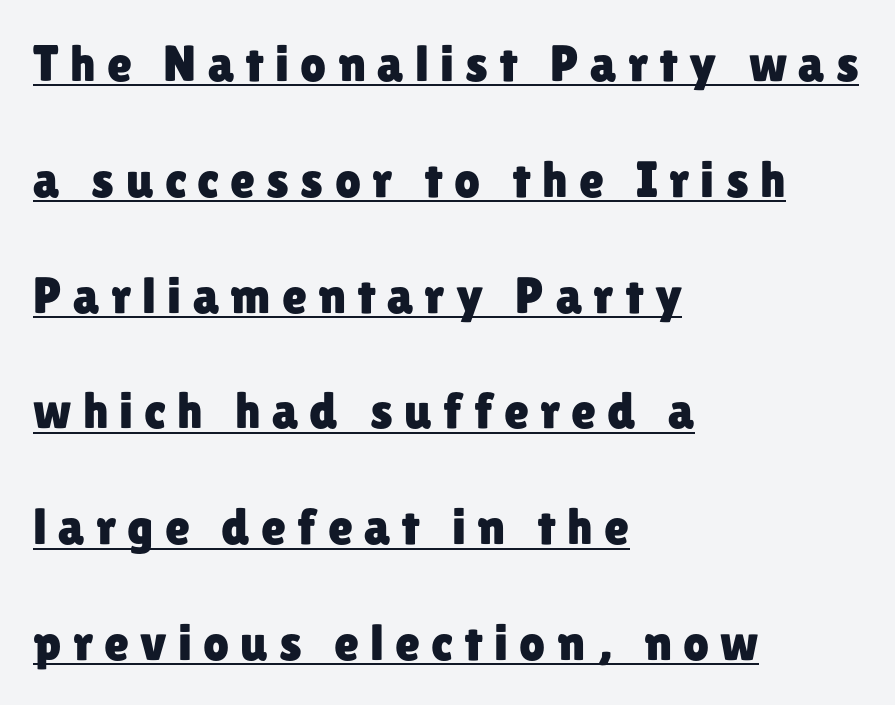
Q: Is the text italic (slanted)? A: No, it is upright.
Q: Is the typeface a serif or a sans-serif typeface? A: Sans-serif.
Q: Is the text underlined? A: Yes.
Q: How is the paragraph aligned? A: Left-aligned.
Q: Is the spacing between letters normal or unusually wide? A: Unusually wide.
Q: Is the spacing between lines tight, normal or loose? A: Loose.
Q: Width (condensed, normal, or wide)? A: Normal.
Q: Stroke contrast? A: Low.
Q: x-height? A: Medium.
Q: Monospaced? A: No.
